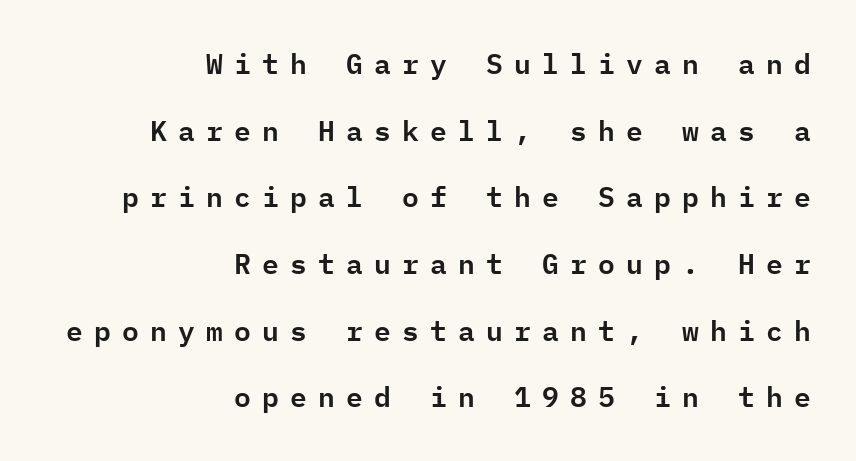
The image shows 28 px sans-serif type, upright, monospaced; set right-aligned, loose line spacing (2.38x), unusually wide letter spacing (+0.4 em), not underlined; low stroke contrast and a medium x-height.
